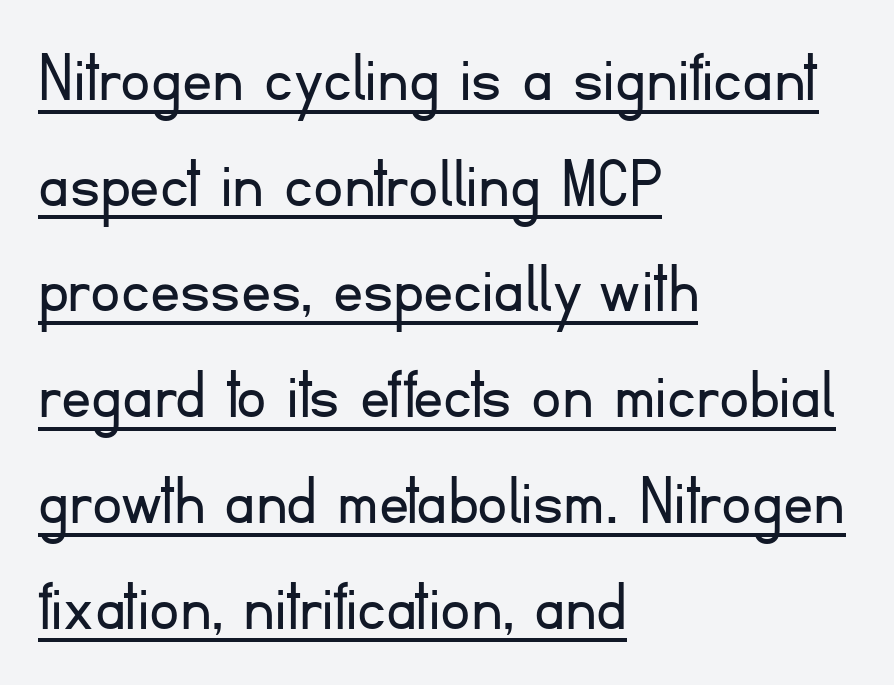
Q: Is the text bold? A: No.
Q: Is the text italic (slanted)? A: No, it is upright.
Q: Is the typeface a serif or a sans-serif typeface? A: Sans-serif.
Q: Is the text underlined? A: Yes.
Q: How is the paragraph aligned? A: Left-aligned.
Q: Is the spacing between letters normal or unusually wide? A: Normal.
Q: Is the spacing between lines tight, normal or loose? A: Normal.
Q: Width (condensed, normal, or wide)? A: Normal.
Q: Stroke contrast? A: Low.
Q: x-height? A: Small.
Q: Monospaced? A: No.
